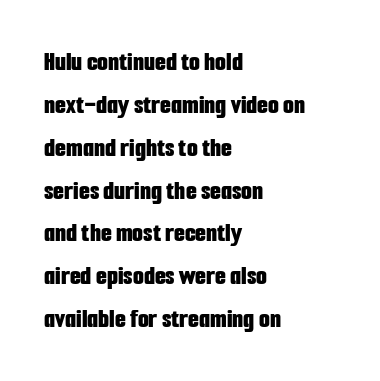
The image shows 28 px bold, condensed sans-serif type, upright; set left-aligned, normal line spacing (1.53x), normal letter spacing, not underlined; low stroke contrast and a medium x-height.
